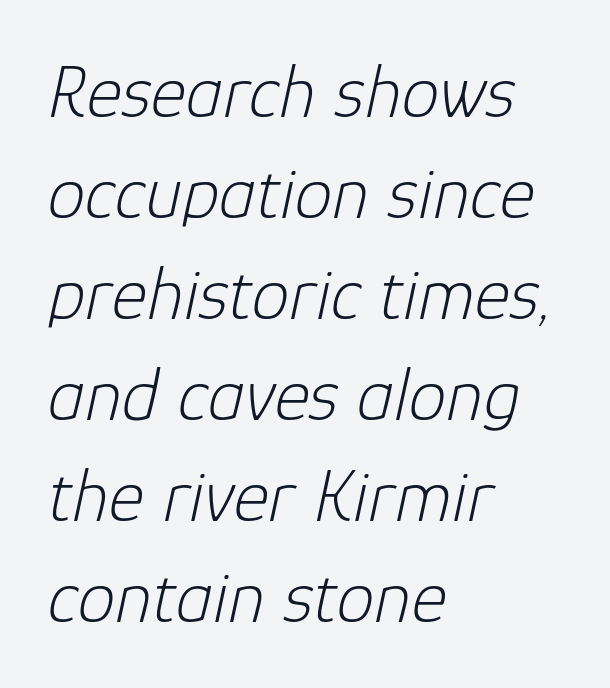
{"italic": "yes", "lean": "right", "slant_degrees": 12, "bold": "no", "weight": "light", "width": "normal", "stroke_contrast": "low", "x_height": "medium", "monospaced": "no", "underline": "no", "align": "left", "line_spacing": "normal", "line_spacing_ratio": 1.33, "letter_spacing": "normal", "letter_spacing_em": 0.0, "glyph_px": 76}
